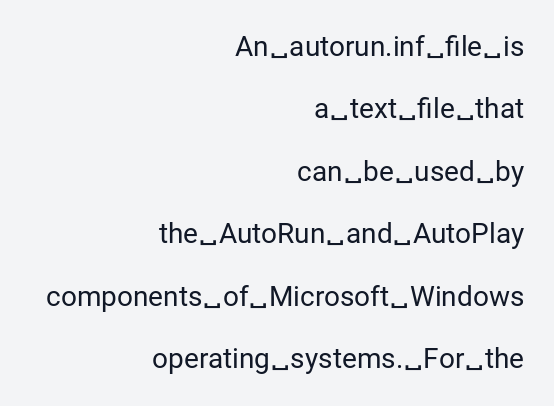
The image shows 28 px regular-weight sans-serif type, upright; set right-aligned, loose line spacing (2.23x), normal letter spacing, not underlined; low stroke contrast and a medium x-height.
